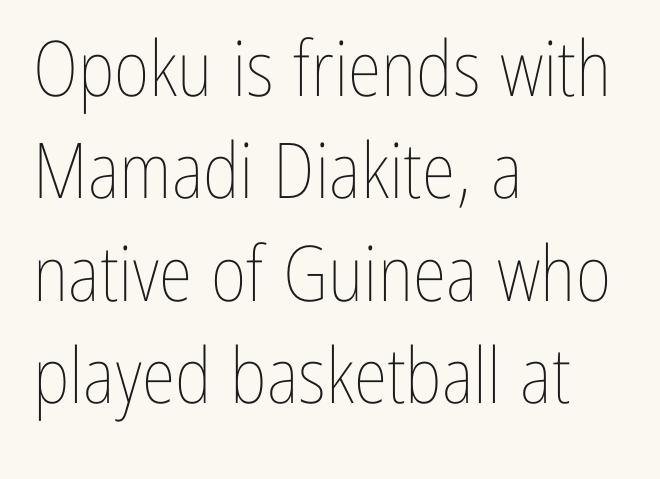
The lines in this sample share a left origin and differ only in where they stop. The font's upright variant was chosen for this text. The designer left line spacing at the default. Do the characters align in a grid? No, the font is proportional. Tracking here is standard; glyphs follow each other at the usual distance. No letter is thick-stroked: the sample isn't bold.
